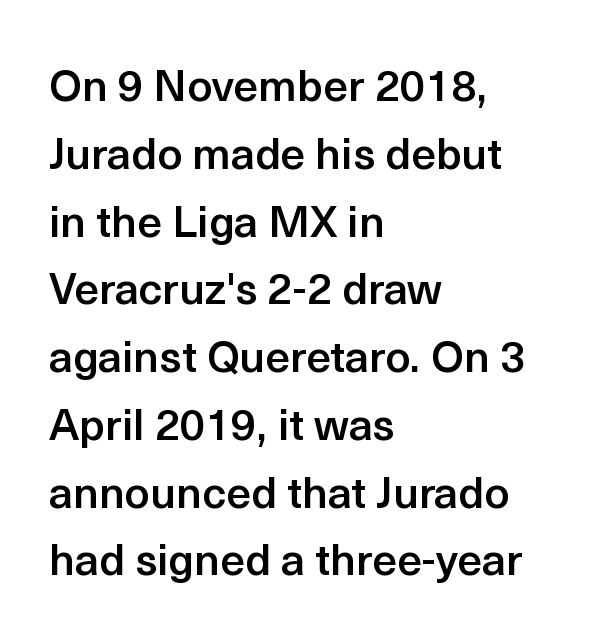
The type family on display is of the sans-serif kind. Every letter is mildly thick-stroked: semibold rather than bold. Caption: multi-line text, flush left, ragged right. Do the characters align in a grid? No, the font is proportional. The rendering uses a moderate line-height, typical for paragraphs. Spacing between characters is what you'd get straight out of the box.
